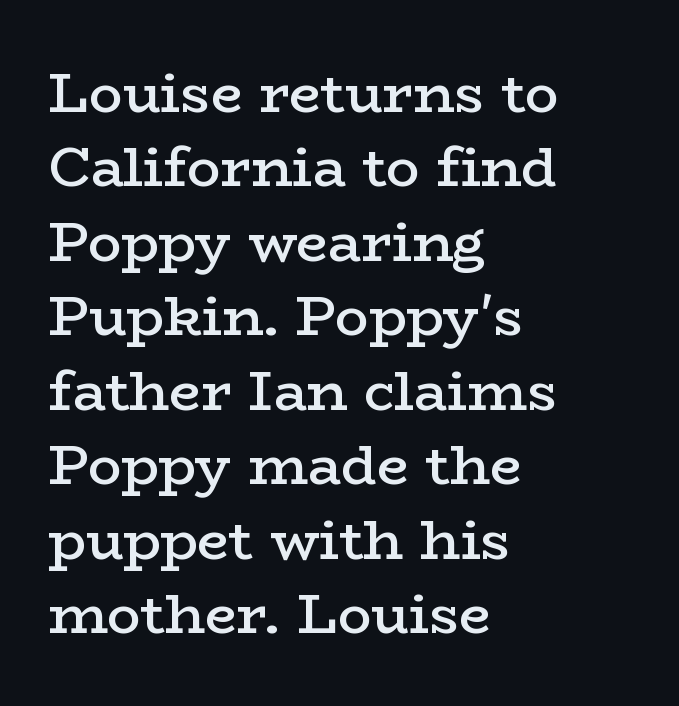
{"serif": "yes", "italic": "no", "bold": "semi", "weight": "semibold", "width": "wide", "stroke_contrast": "low", "x_height": "medium", "monospaced": "no", "underline": "no", "align": "left", "line_spacing": "normal", "line_spacing_ratio": 1.33, "letter_spacing": "normal", "letter_spacing_em": 0.0, "glyph_px": 56}
